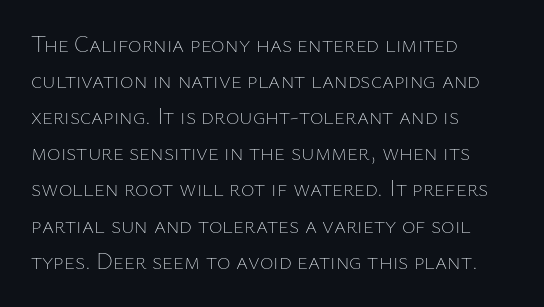
Nothing unusual about the tracking: characters are spaced as the font intends. The typesetter chose a ragged-right arrangement here. Vertical strokes here are truly vertical. In terms of leading, this rendering sits right in the middle.
